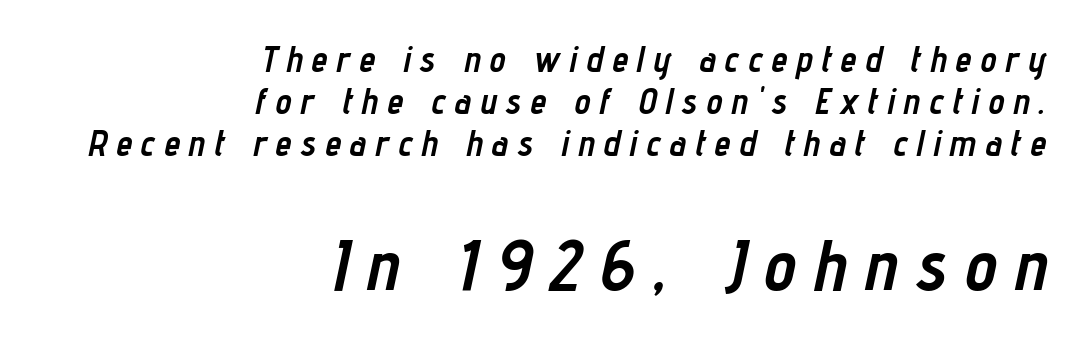
Looks like regular typesetting: each glyph gets only the width it needs. This is oblique type, the kind used for emphasis or titles. Which margin do the lines hug? The right one — the left edge is uneven. Someone cranked the tracking dial way up on this one. Plain, unruled lines of type.
